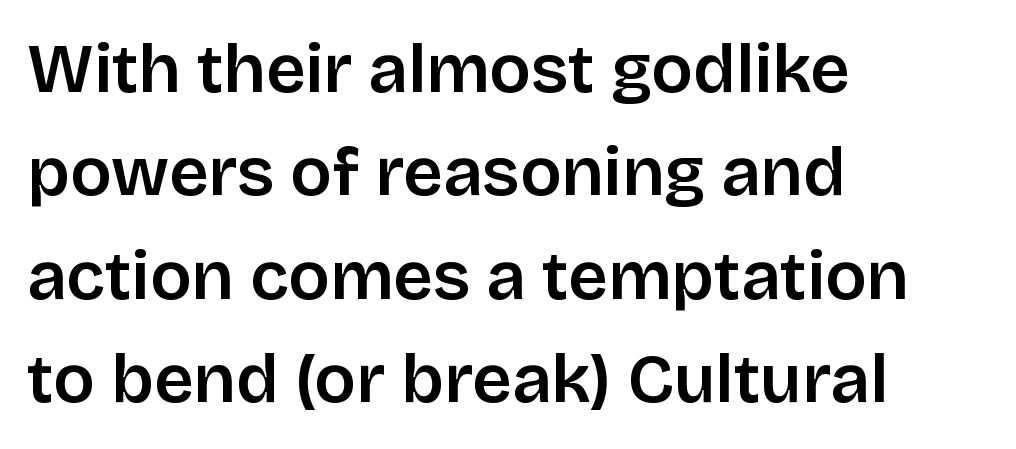
The image shows 69 px sans-serif type, upright; set left-aligned, normal line spacing (1.5x), normal letter spacing, not underlined; low stroke contrast and a large x-height.
